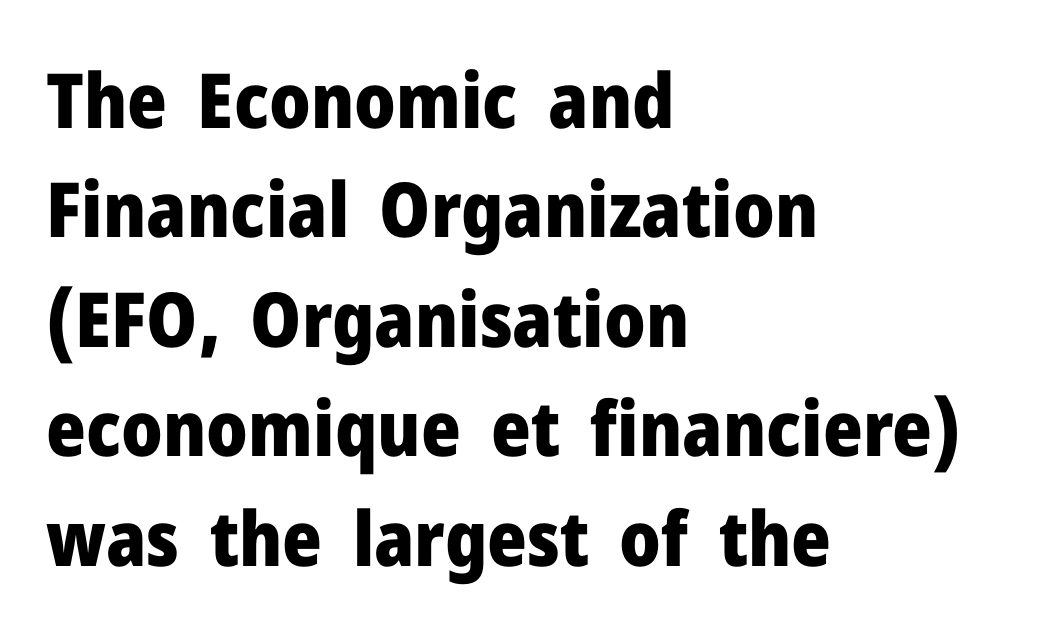
This sample has the flowing, uneven cadence of proportional lettering. Typographically, this falls in the sans-serif category. No word sits above an underline. Tracking value appears to be zero — textbook default spacing. The typesetter chose a ragged-right arrangement here. Posture: upright roman.
